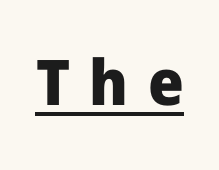
The tracking jumps out immediately: characters are airy and widely separated. You can tell it's not italic because the verticals are truly vertical. Type style note: lacks serifs. Varying glyph widths throughout — classic text-font behaviour. The typesetting leans heavy: a genuine bold.
